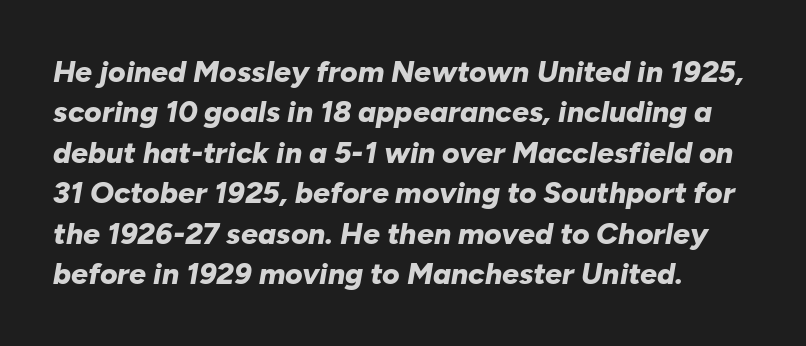
The image shows 30 px bold type, italic (leaning right); set normal line spacing (1.35x), normal letter spacing, not underlined; low stroke contrast and a medium x-height.
